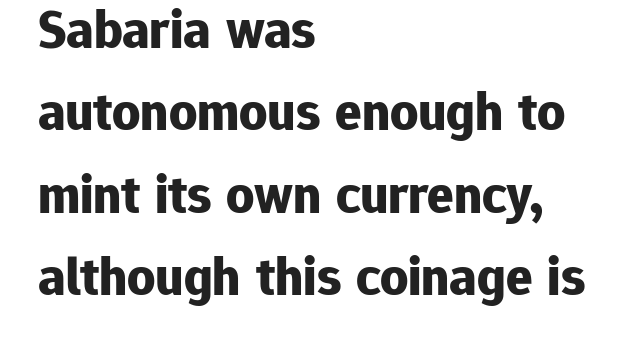
{"serif": "no", "italic": "no", "bold": "yes", "weight": "bold", "width": "normal", "stroke_contrast": "low", "x_height": "medium", "monospaced": "no", "underline": "no", "align": "left", "line_spacing": "normal", "line_spacing_ratio": 1.5, "letter_spacing": "normal", "letter_spacing_em": 0.0, "glyph_px": 55}
